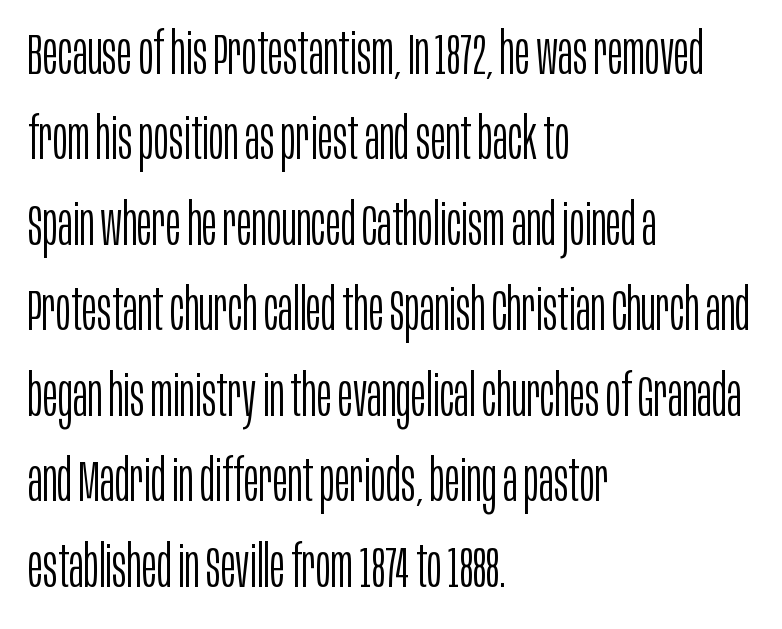
The leading is moderate, giving the passage an even texture. The lines are quadded left. A typesetter would call this proportional, since set widths differ per character. No heavy texture on the line: the type isn't bold. Rendered with straight, roman letterforms. Bare-footed words on every line.
